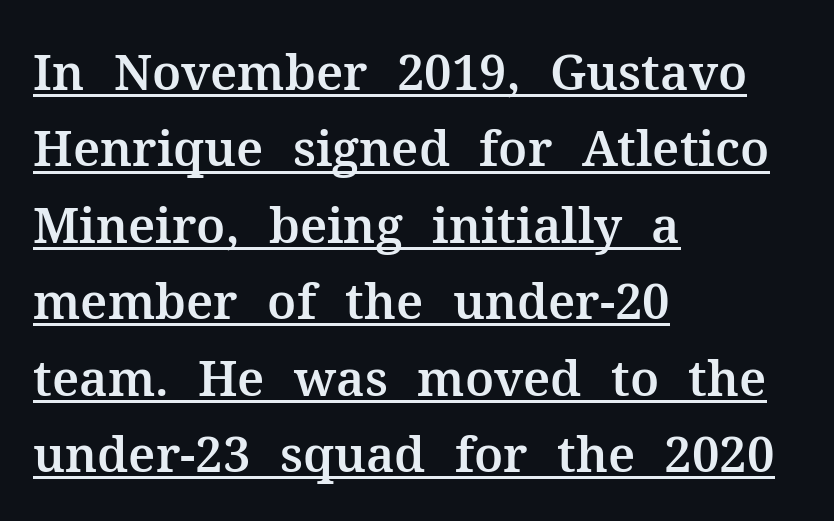
Q: Is the text italic (slanted)? A: No, it is upright.
Q: Is the typeface a serif or a sans-serif typeface? A: Serif.
Q: Is the text underlined? A: Yes.
Q: How is the paragraph aligned? A: Left-aligned.
Q: Is the spacing between letters normal or unusually wide? A: Normal.
Q: Is the spacing between lines tight, normal or loose? A: Normal.
Q: Width (condensed, normal, or wide)? A: Normal.
Q: Stroke contrast? A: Medium.
Q: x-height? A: Medium.
Q: Monospaced? A: No.
